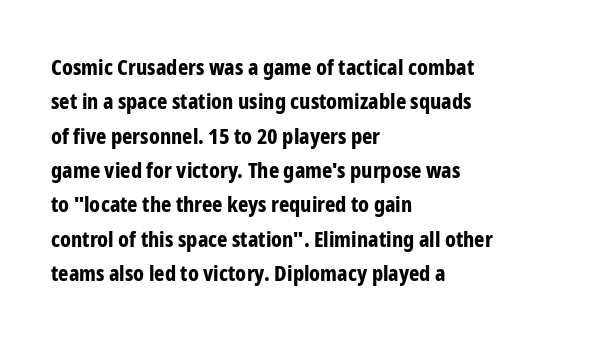
Q: Is the text bold? A: Yes.
Q: Is the text italic (slanted)? A: No, it is upright.
Q: Is the text underlined? A: No.
Q: How is the paragraph aligned? A: Left-aligned.
Q: Is the spacing between letters normal or unusually wide? A: Normal.
Q: Is the spacing between lines tight, normal or loose? A: Normal.
